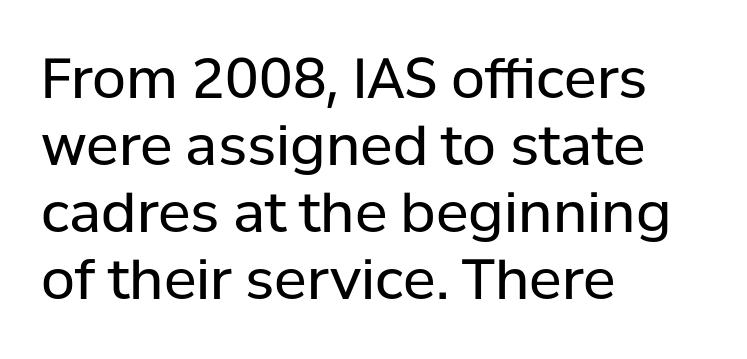
The image shows 55 px regular-weight sans-serif type, upright; set left-aligned, line spacing 1.22x, normal letter spacing, not underlined; low stroke contrast and a medium x-height.
